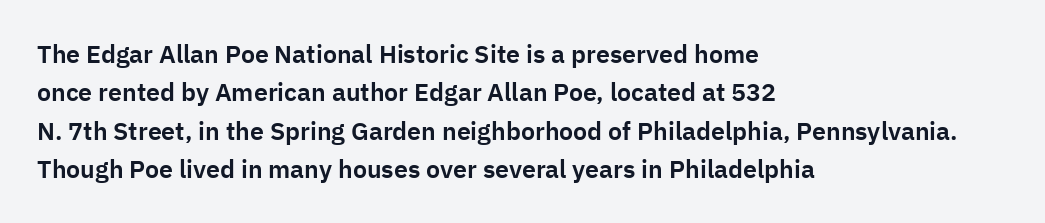
Q: Is the text italic (slanted)? A: No, it is upright.
Q: Is the text underlined? A: No.
Q: How is the paragraph aligned? A: Left-aligned.
Q: Is the spacing between letters normal or unusually wide? A: Normal.
Q: Is the spacing between lines tight, normal or loose? A: Normal.
